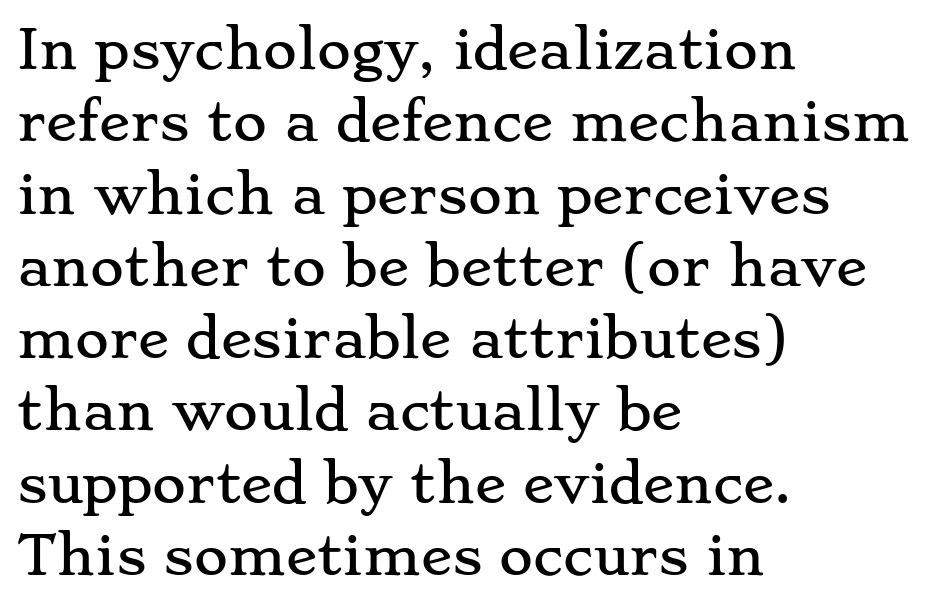
The image shows 52 px wide serif type, upright; set left-aligned, normal line spacing (1.39x), normal letter spacing, not underlined; low stroke contrast and a small x-height.
